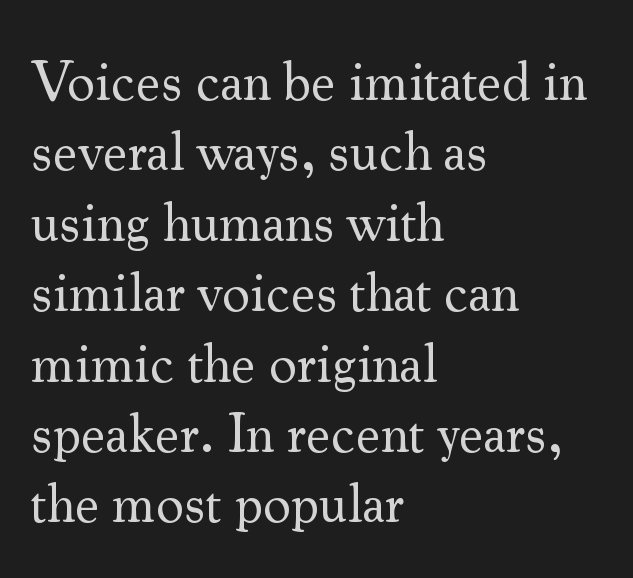
{"serif": "yes", "italic": "no", "bold": "no", "weight": "regular", "width": "normal", "stroke_contrast": "medium", "x_height": "small", "monospaced": "no", "underline": "no", "align": "left", "line_spacing": "normal", "line_spacing_ratio": 1.28, "letter_spacing": "normal", "letter_spacing_em": 0.0, "glyph_px": 55}
